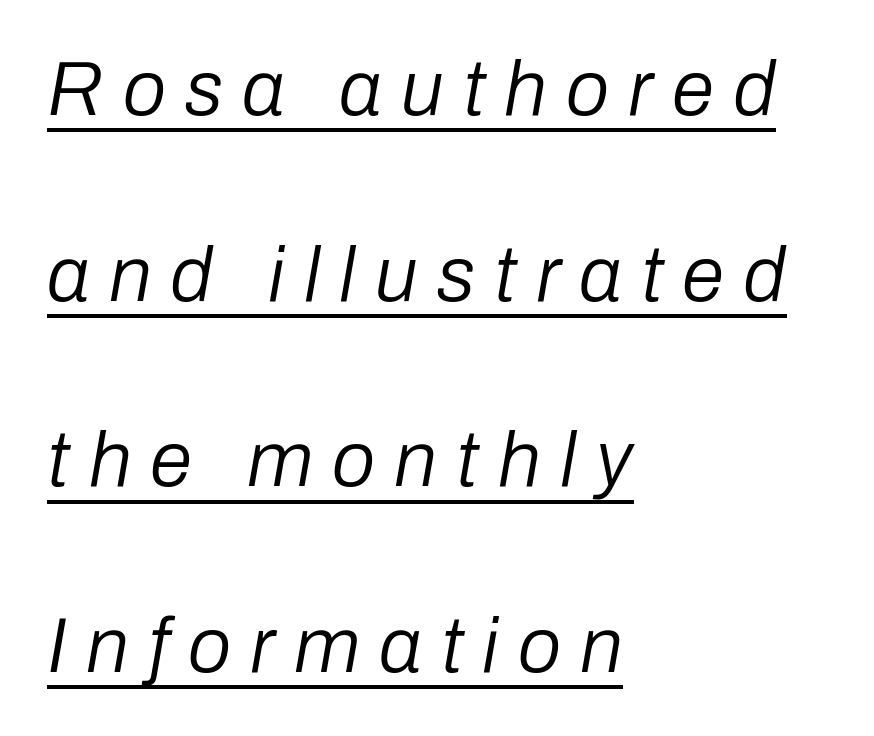
{"italic": "yes", "lean": "right", "slant_degrees": 10, "bold": "no", "weight": "regular", "width": "normal", "stroke_contrast": "low", "x_height": "medium", "monospaced": "no", "underline": "yes", "align": "left", "line_spacing": "loose", "line_spacing_ratio": 2.41, "letter_spacing": "wide", "letter_spacing_em": 0.25, "glyph_px": 77}
